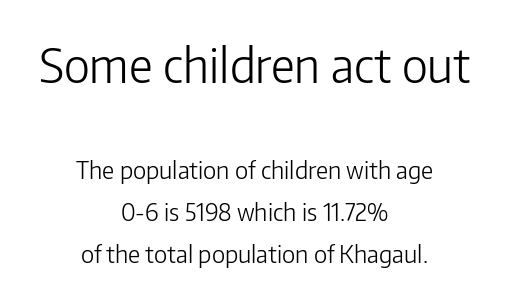
Tracking value appears to be zero — textbook default spacing. Letters rest on an invisible, unmarked baseline. A quiet, ordinary-to-light weight characterises the typeface. Do the characters align in a grid? No, the font is proportional. The typesetter chose a symmetrical, centered arrangement here.
